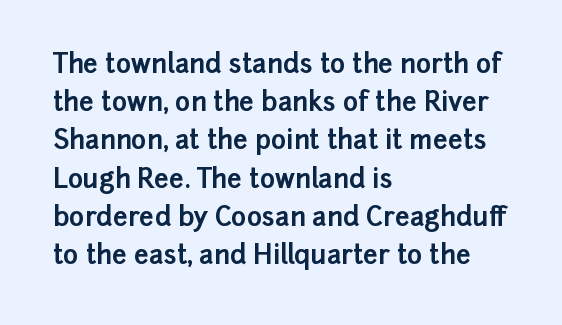
The image shows 26 px bold type, upright; set left-aligned, normal line spacing (1.47x), normal letter spacing, not underlined.
